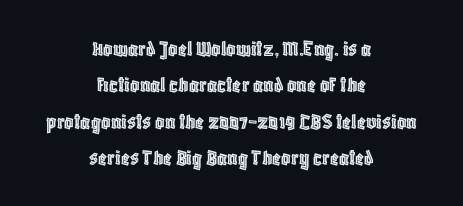
Letters rest on an invisible, unmarked baseline. The line texture is even and compact thanks to regular tracking. Every character sits straight up, as roman type does. Neither beginnings nor endings align; midpoints do. Each new line begins a customary step beneath the previous one.
